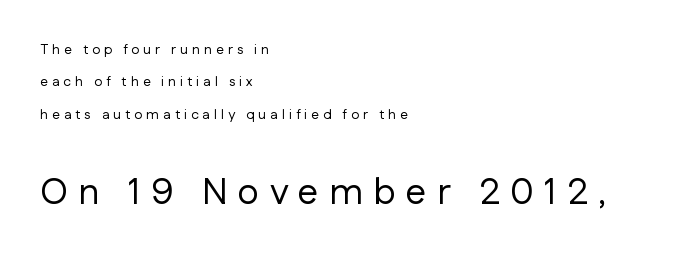
{"serif": "no", "italic": "no", "bold": "no", "weight": "regular", "width": "normal", "stroke_contrast": "low", "x_height": "medium", "monospaced": "no", "underline": "no", "align": "left", "line_spacing": "loose", "line_spacing_ratio": 2.31, "letter_spacing": "wide", "letter_spacing_em": 0.28, "larger_block": "second", "size_ratio": 2.64, "glyph_px": 37}
